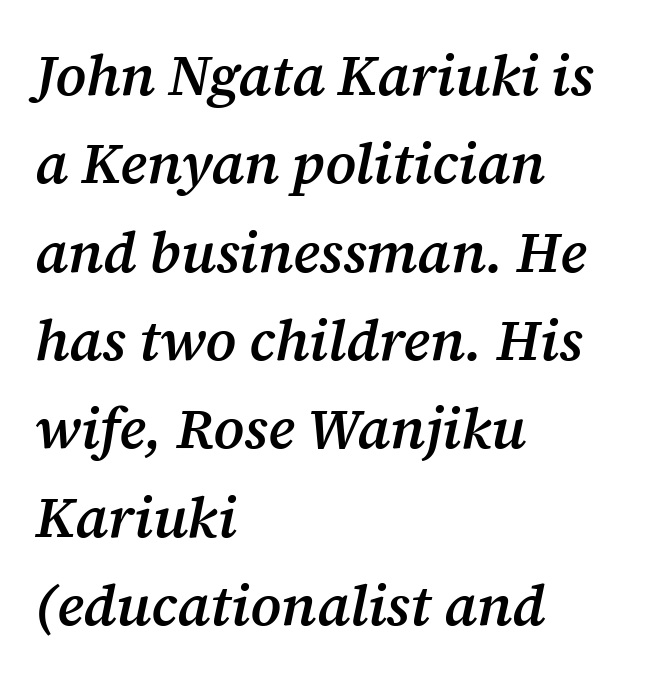
The image shows 57 px semibold serif type, italic (leaning right); set left-aligned, normal line spacing (1.55x), normal letter spacing, not underlined; medium stroke contrast and a medium x-height.
